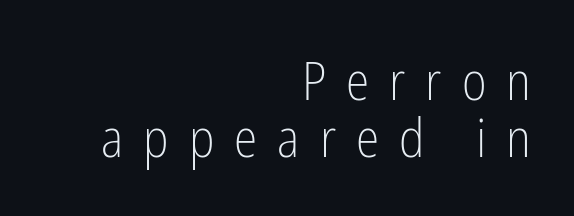
Q: Is the text bold? A: No.
Q: Is the text italic (slanted)? A: No, it is upright.
Q: Is the typeface a serif or a sans-serif typeface? A: Sans-serif.
Q: Is the text underlined? A: No.
Q: How is the paragraph aligned? A: Right-aligned.
Q: Is the spacing between letters normal or unusually wide? A: Unusually wide.
Q: Is the spacing between lines tight, normal or loose? A: Tight.
Q: Width (condensed, normal, or wide)? A: Condensed.
Q: Stroke contrast? A: Low.
Q: x-height? A: Medium.
Q: Monospaced? A: No.
